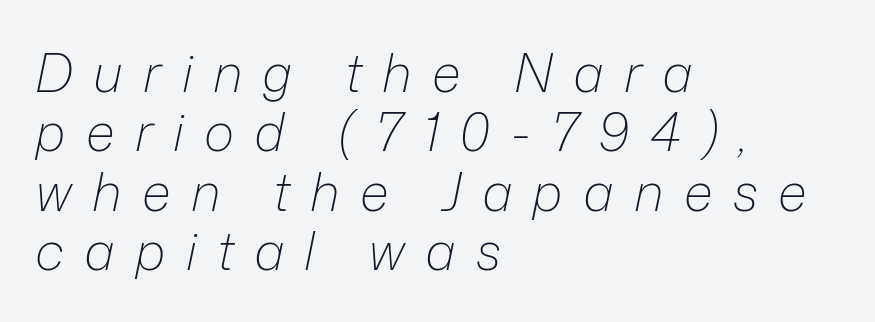
The image shows 52 px light type, italic (leaning right); set left-aligned, tight line spacing (1.14x), unusually wide letter spacing (+0.39 em), not underlined; low stroke contrast and a medium x-height.
